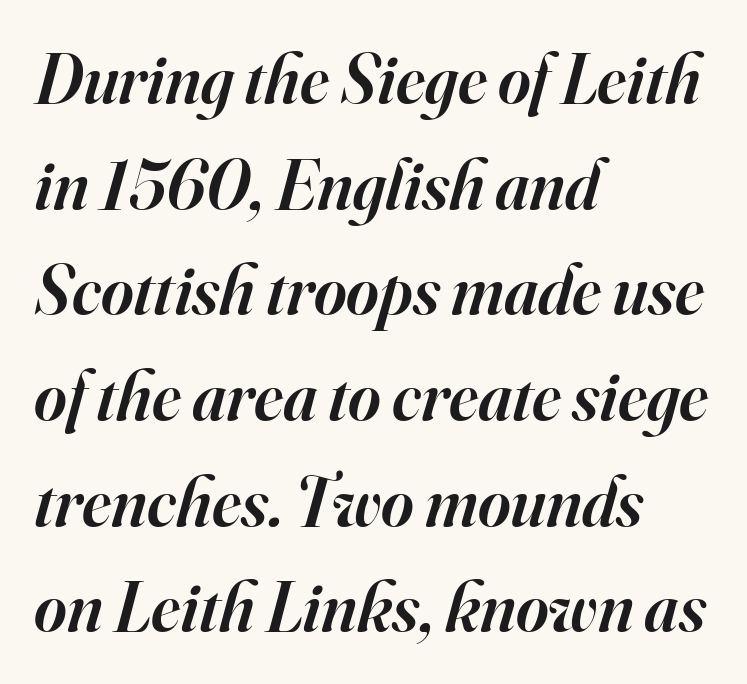
{"serif": "yes", "italic": "yes", "lean": "right", "slant_degrees": 16, "bold": "semi", "weight": "semibold", "width": "normal", "stroke_contrast": "high", "x_height": "small", "monospaced": "no", "underline": "no", "align": "left", "line_spacing": "normal", "line_spacing_ratio": 1.51, "letter_spacing": "normal", "letter_spacing_em": 0.0, "glyph_px": 70}
